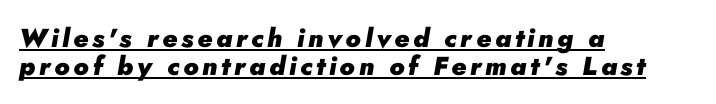
The image shows 26 px bold type, italic (leaning right); set left-aligned, tight line spacing (1.06x), underlined.
